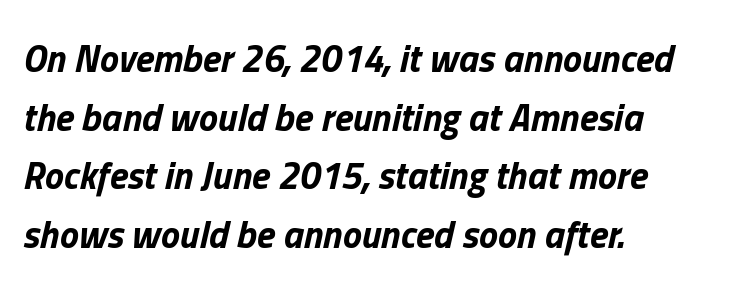
Characters follow at the spacing the type designer built in. Left-aligned paragraph, ragged on the right. The characters look thick and weighty, a clear bold. Character widths vary here, with narrow letters taking less room than wide ones. If you measured baseline to baseline, you'd find a middling distance.
